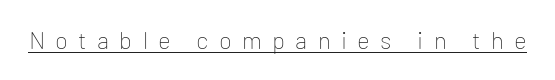
There is plenty of visible air inserted between adjacent glyphs. Is there an underline? Yes — a line sits under the letters. Counters stay open thanks to moderate or lighter strokes. Every character sits straight up, as roman type does.
